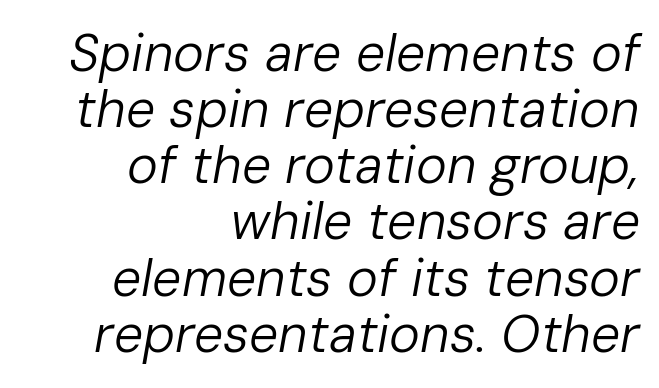
Counters stay open thanks to moderate or lighter strokes. The space between consecutive lines is stingy. Type without underlining. Varying glyph widths throughout — classic text-font behaviour.
